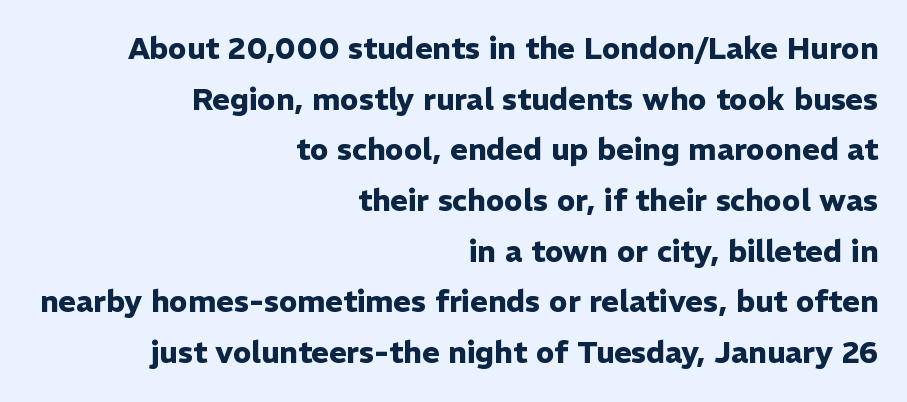
The glyphs have the mass of a bold cut. There is no visible air inserted between adjacent glyphs. Spacing verdict: proportional, widths tailored to each character. No italicization has been applied; the sample stays upright.
